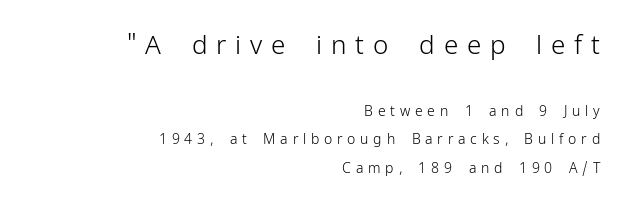
Q: Is the text bold? A: No.
Q: Is the text italic (slanted)? A: No, it is upright.
Q: Is the text underlined? A: No.
Q: How is the paragraph aligned? A: Right-aligned.
Q: Is the spacing between letters normal or unusually wide? A: Unusually wide.
Q: Is the spacing between lines tight, normal or loose? A: Loose.
Q: Which block of text is set in a larger size, the first (top) or the second (bottom)? A: The first (top) one.
